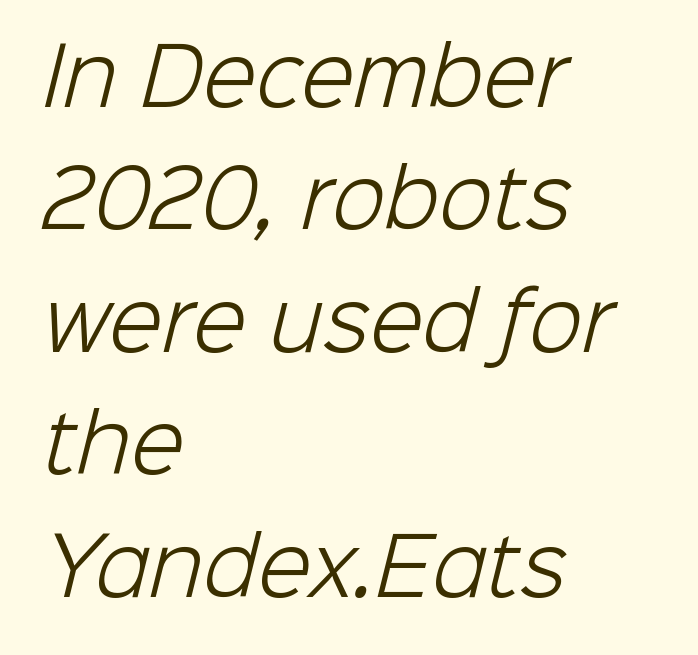
Looks like regular typesetting: each glyph gets only the width it needs. Lines of text with bare space underneath. These lines keep a tight, regular rhythm from letter to letter. Type style note: lacks serifs.
